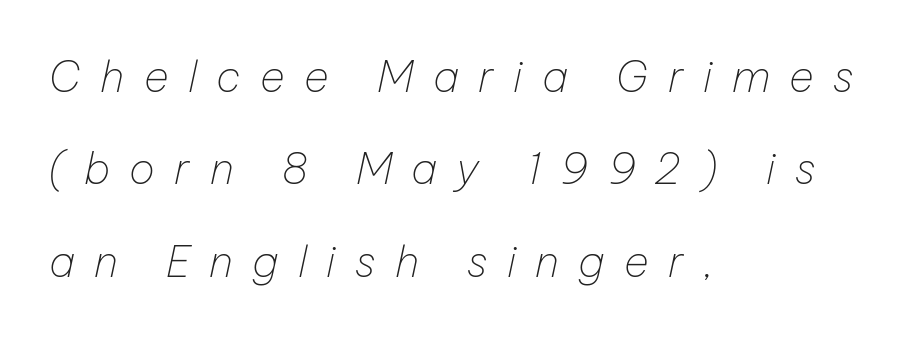
The weight would be labelled regular, book, light, or lighter still. What's the leading like? Stretched, with rows far apart. The rendering applies a slant to the glyphs. A bare baseline throughout the passage.
